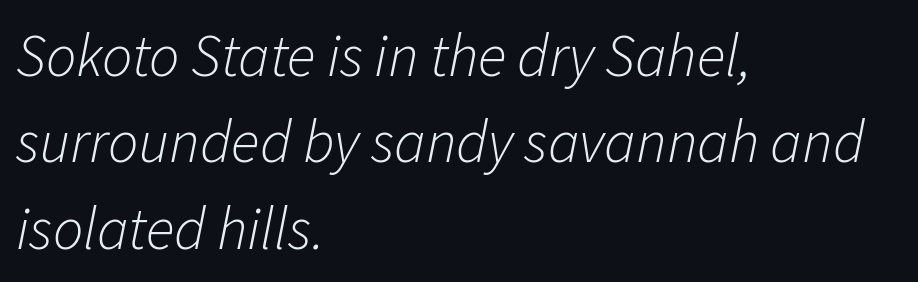
Underlining? Definitely not there. Slanted lettering throughout. The rows are spaced the way most documents space them. How are the letters spaced? Ordinarily, with no added tracking.
